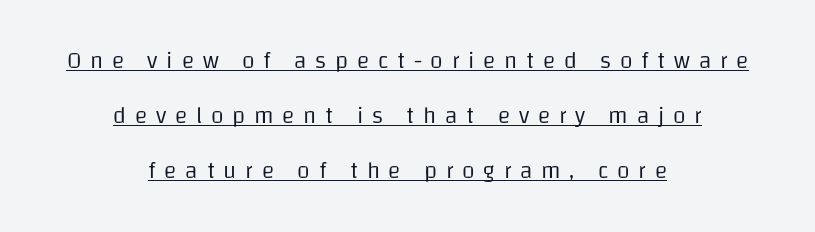
You can tell it's not italic because the verticals are truly vertical. This sample carries an underscore along the baseline area. The rag falls on both sides of this text block equally. The face used here is rendered with a markedly widened letterfit.
